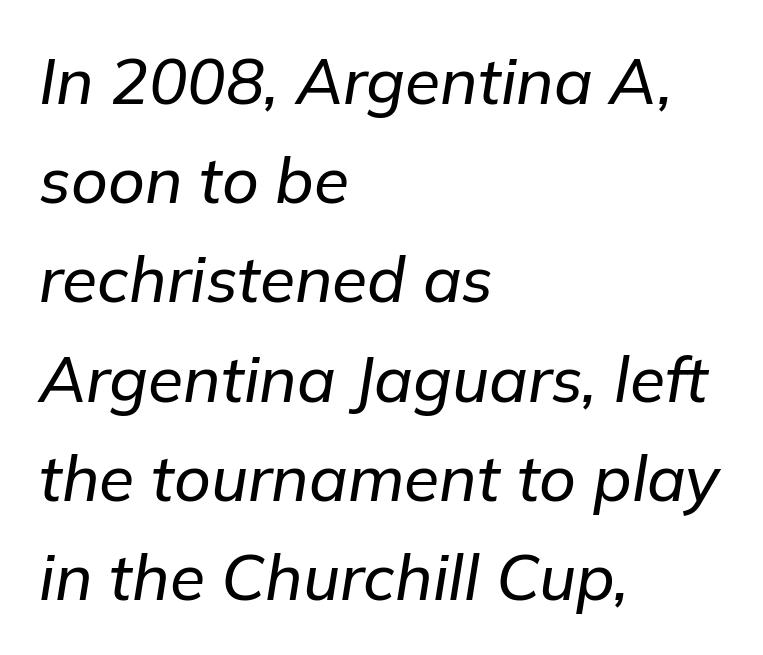
{"italic": "yes", "lean": "right", "slant_degrees": 9, "width": "normal", "stroke_contrast": "low", "x_height": "medium", "monospaced": "no", "underline": "no", "align": "left", "line_spacing": "normal", "line_spacing_ratio": 1.55, "letter_spacing": "normal", "letter_spacing_em": 0.0, "glyph_px": 64}
